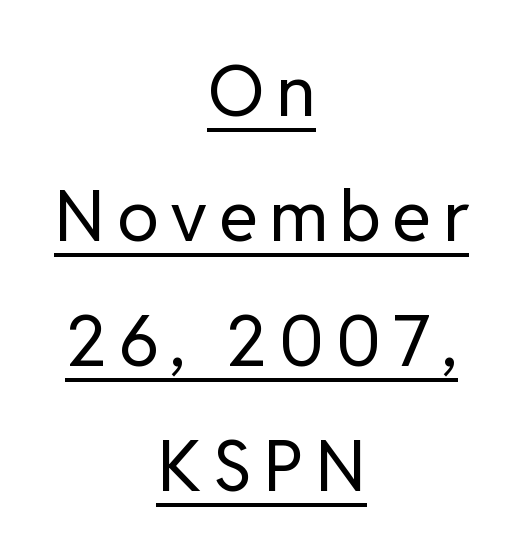
{"serif": "no", "italic": "no", "bold": "no", "weight": "regular", "width": "normal", "stroke_contrast": "low", "x_height": "medium", "monospaced": "no", "underline": "yes", "align": "center", "line_spacing_ratio": 1.76, "glyph_px": 71}
